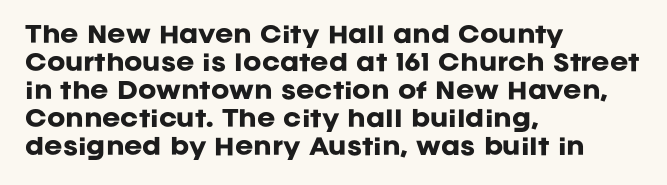
{"italic": "no", "bold": "yes", "underline": "no", "align": "left", "line_spacing": "normal", "line_spacing_ratio": 1.27, "letter_spacing": "normal", "letter_spacing_em": 0.0, "glyph_px": 22}
